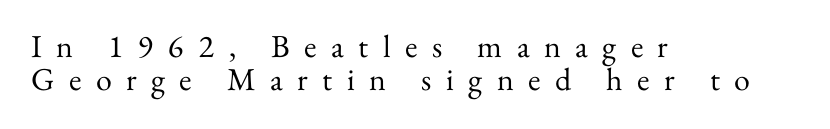
The image shows 32 px regular-weight serif type, upright; set left-aligned, tight line spacing (1.04x), unusually wide letter spacing (+0.45 em), not underlined; medium stroke contrast and a small x-height.
